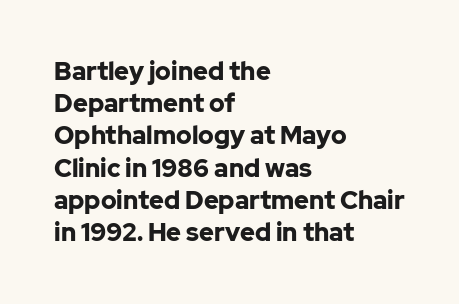
Q: Is the text bold? A: Yes.
Q: Is the text italic (slanted)? A: No, it is upright.
Q: Is the text underlined? A: No.
Q: How is the paragraph aligned? A: Left-aligned.
Q: Is the spacing between letters normal or unusually wide? A: Normal.
Q: Is the spacing between lines tight, normal or loose? A: Normal.
